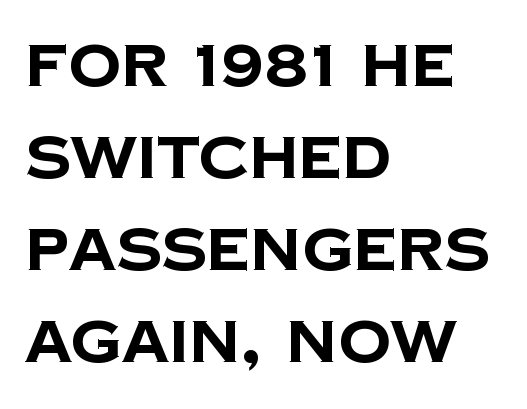
The image shows 59 px bold sans-serif type; set left-aligned, normal line spacing (1.56x), normal letter spacing, not underlined; low stroke contrast and a large x-height.
